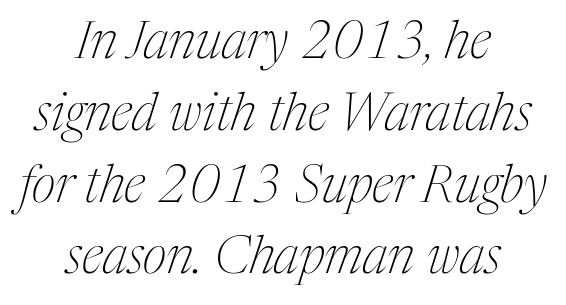
{"serif": "yes", "italic": "yes", "lean": "right", "slant_degrees": 17, "bold": "no", "weight": "thin", "width": "condensed", "stroke_contrast": "medium", "x_height": "medium", "monospaced": "no", "underline": "no", "align": "center", "line_spacing": "normal", "line_spacing_ratio": 1.38, "letter_spacing": "normal", "letter_spacing_em": 0.0, "glyph_px": 52}
